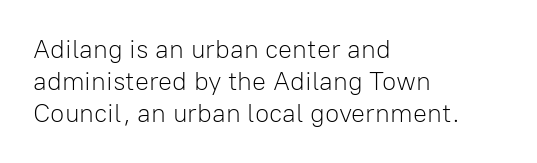
Q: Is the text bold? A: No.
Q: Is the text italic (slanted)? A: No, it is upright.
Q: Is the text underlined? A: No.
Q: How is the paragraph aligned? A: Left-aligned.
Q: Is the spacing between letters normal or unusually wide? A: Normal.
